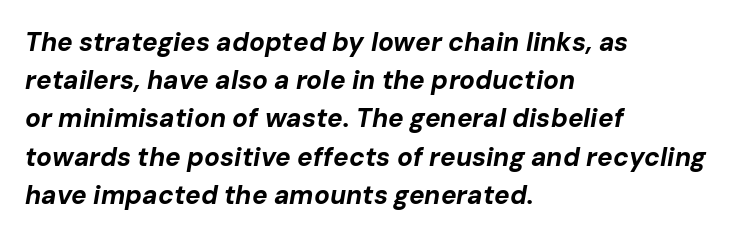
{"italic": "yes", "lean": "right", "slant_degrees": 10, "bold": "yes", "underline": "no", "align": "left", "line_spacing": "normal", "line_spacing_ratio": 1.47, "letter_spacing": "normal", "letter_spacing_em": 0.0, "glyph_px": 26}
